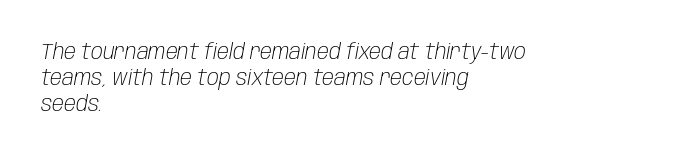
{"italic": "yes", "lean": "right", "slant_degrees": 10, "bold": "no", "underline": "no", "align": "left", "line_spacing_ratio": 1.19, "letter_spacing": "normal", "letter_spacing_em": 0.0, "glyph_px": 22}
